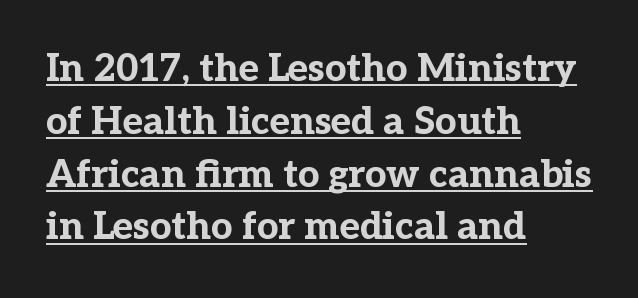
The image shows 38 px bold serif type, upright; set left-aligned, normal line spacing (1.39x), normal letter spacing, underlined; low stroke contrast and a medium x-height.
